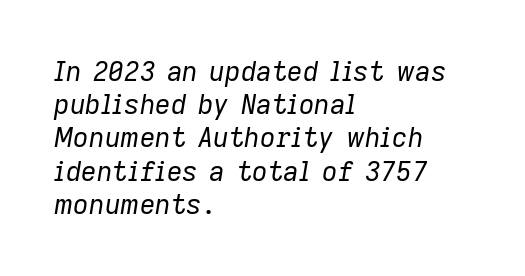
Is the stroke heavy? The answer is a plain regular-or-lighter. The rendering anchors every line to the left-hand side. Nobody touched the tracking dial on this one. Is the type slanted? Yes — the strokes lean at a clear angle.
